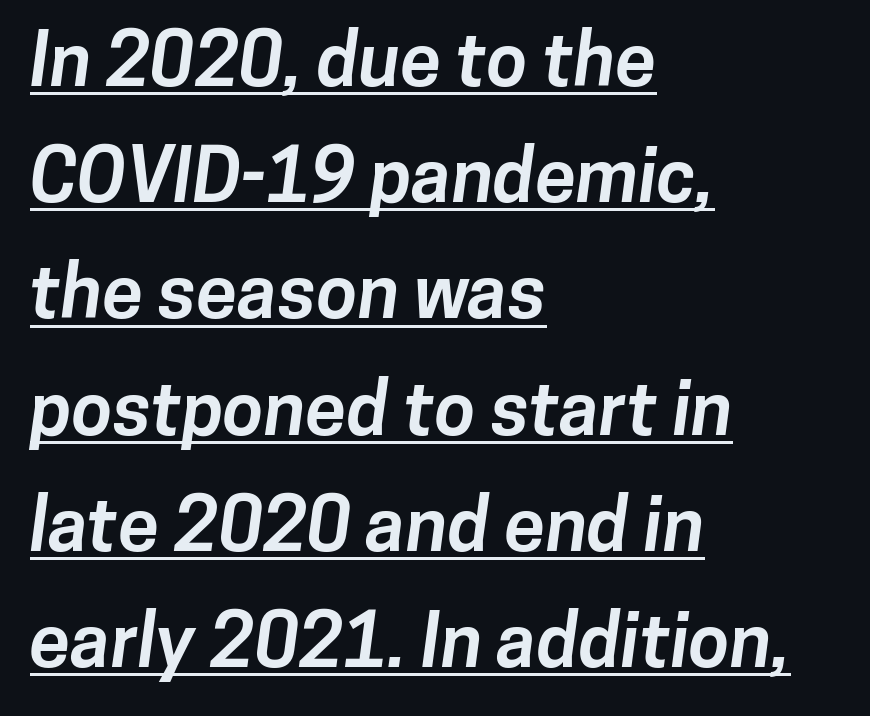
{"serif": "no", "bold": "yes", "weight": "bold", "width": "normal", "stroke_contrast": "low", "x_height": "medium", "monospaced": "no", "underline": "yes", "align": "left", "line_spacing": "normal", "line_spacing_ratio": 1.57, "letter_spacing": "normal", "letter_spacing_em": 0.0, "glyph_px": 74}
